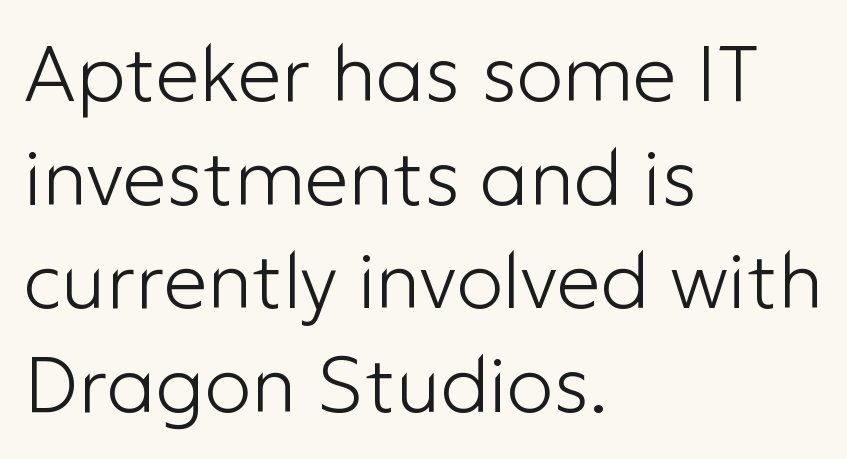
The image shows 78 px light sans-serif type, upright; set left-aligned, normal line spacing (1.33x), normal letter spacing, not underlined; low stroke contrast and a medium x-height.
